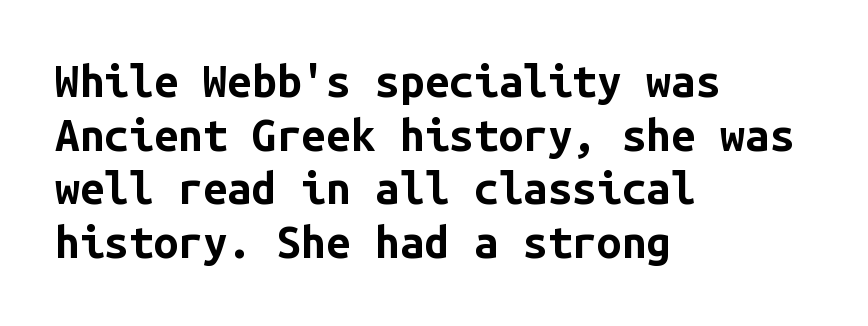
Q: Is the text bold? A: Yes.
Q: Is the text italic (slanted)? A: No, it is upright.
Q: Is the typeface a serif or a sans-serif typeface? A: Sans-serif.
Q: Is the text underlined? A: No.
Q: How is the paragraph aligned? A: Left-aligned.
Q: Is the spacing between letters normal or unusually wide? A: Normal.
Q: Width (condensed, normal, or wide)? A: Normal.
Q: Stroke contrast? A: Low.
Q: x-height? A: Medium.
Q: Monospaced? A: Yes.
